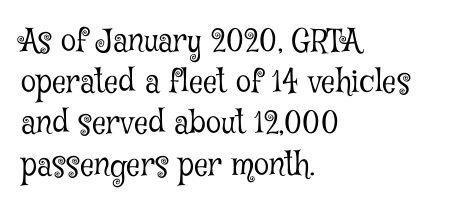
{"serif": "yes", "italic": "no", "bold": "no", "weight": "light", "width": "condensed", "stroke_contrast": "low", "x_height": "medium", "monospaced": "no", "underline": "no", "align": "left", "line_spacing": "normal", "line_spacing_ratio": 1.33, "letter_spacing": "normal", "letter_spacing_em": 0.0, "glyph_px": 31}
